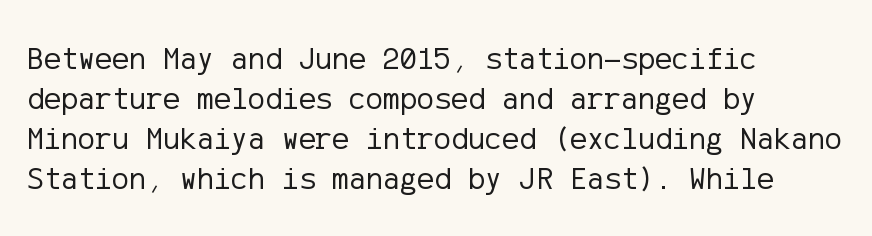
The image shows 32 px regular-weight sans-serif type, upright; set left-aligned, normal line spacing (1.25x), normal letter spacing, not underlined; low stroke contrast and a medium x-height.
